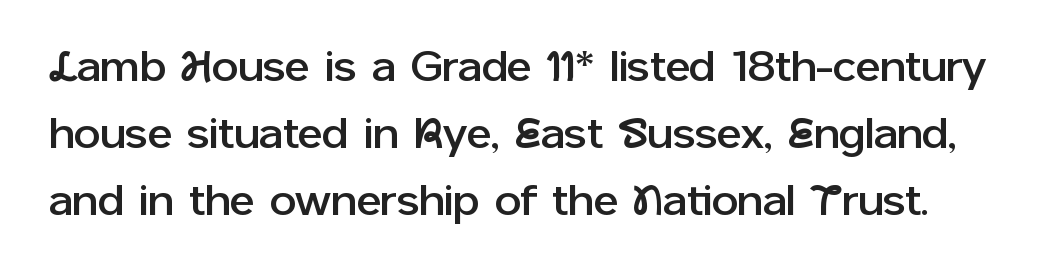
The image shows 42 px sans-serif type, upright; set normal line spacing (1.6x), normal letter spacing, not underlined; low stroke contrast and a medium x-height.
